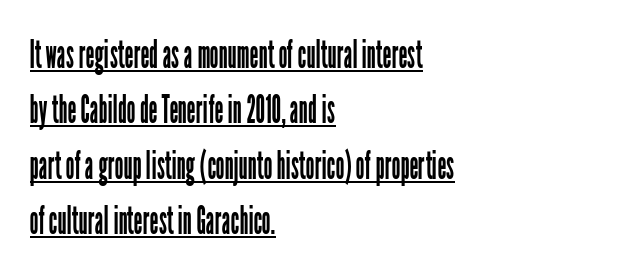
{"serif": "no", "italic": "no", "bold": "no", "weight": "regular", "width": "condensed", "stroke_contrast": "low", "x_height": "medium", "monospaced": "no", "underline": "yes", "align": "left", "line_spacing": "normal", "line_spacing_ratio": 1.42, "letter_spacing": "normal", "letter_spacing_em": 0.0, "glyph_px": 39}
